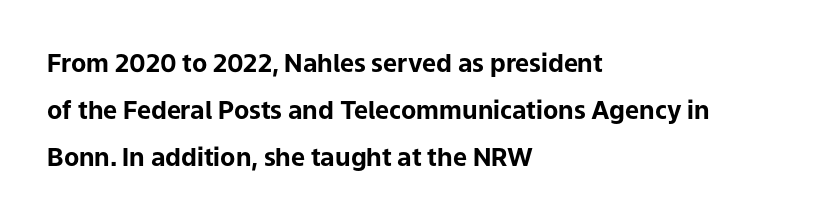
Q: Is the text bold? A: Yes.
Q: Is the text italic (slanted)? A: No, it is upright.
Q: Is the text underlined? A: No.
Q: How is the paragraph aligned? A: Left-aligned.
Q: Is the spacing between letters normal or unusually wide? A: Normal.
